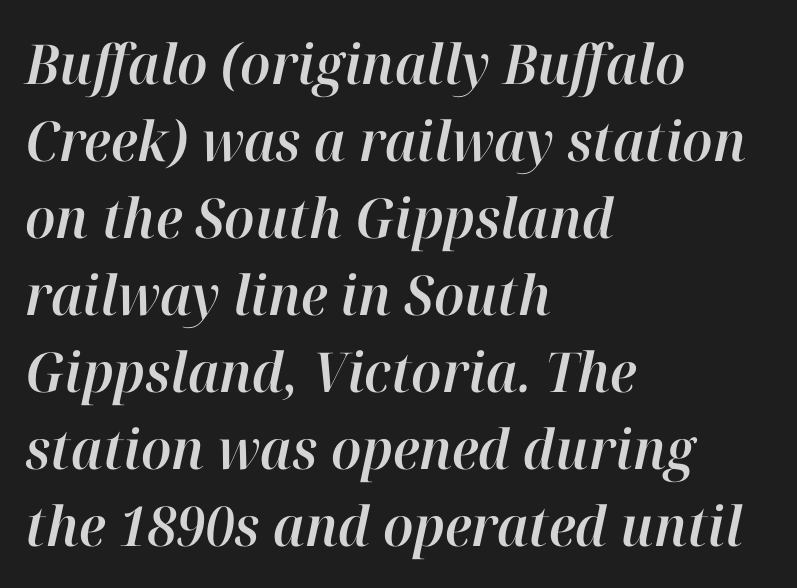
{"italic": "yes", "lean": "right", "slant_degrees": 12, "width": "normal", "stroke_contrast": "high", "x_height": "medium", "monospaced": "no", "underline": "no", "align": "left", "line_spacing": "normal", "line_spacing_ratio": 1.4, "letter_spacing": "normal", "letter_spacing_em": 0.0, "glyph_px": 55}
